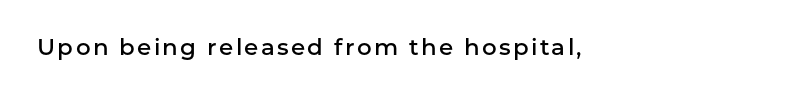
Q: Is the text bold? A: Semi-bold.
Q: Is the text italic (slanted)? A: No, it is upright.
Q: Is the text underlined? A: No.
